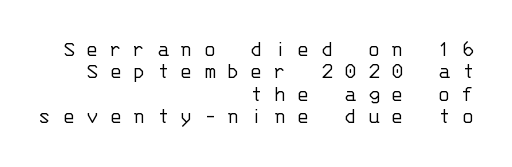
Q: Is the text bold? A: No.
Q: Is the text italic (slanted)? A: No, it is upright.
Q: Is the text underlined? A: No.
Q: How is the paragraph aligned? A: Right-aligned.
Q: Is the spacing between letters normal or unusually wide? A: Unusually wide.
Q: Is the spacing between lines tight, normal or loose? A: Tight.
